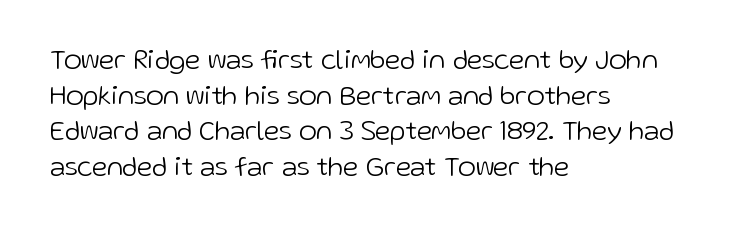
The image shows 27 px text type, upright; set left-aligned, normal line spacing (1.32x), normal letter spacing, not underlined.
